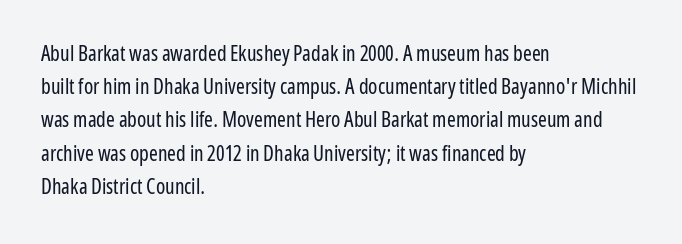
{"italic": "no", "bold": "no", "underline": "no", "align": "left", "line_spacing": "normal", "line_spacing_ratio": 1.58, "letter_spacing": "normal", "letter_spacing_em": 0.0, "glyph_px": 21}
